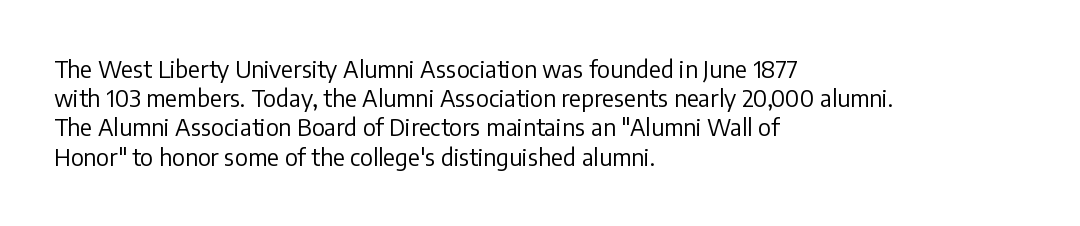
The image shows 23 px text type, upright; set left-aligned, normal line spacing (1.27x), normal letter spacing, not underlined.
